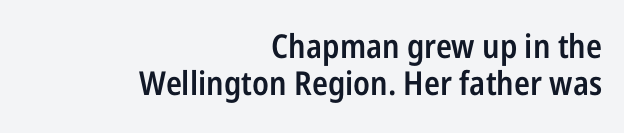
The image shows 33 px semibold, condensed sans-serif type, upright; set right-aligned, tight line spacing (1.13x), normal letter spacing, not underlined; low stroke contrast and a medium x-height.
